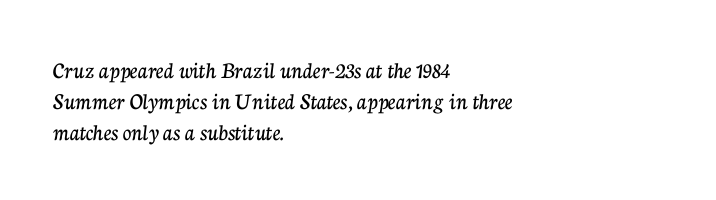
The image shows 24 px text type; set left-aligned, normal line spacing (1.3x), normal letter spacing, not underlined.
